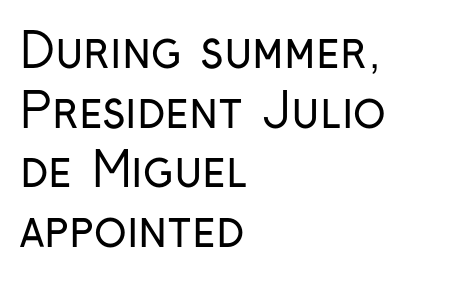
The string is rendered with underlining switched off. You could not count columns in this text — the font is proportionally spaced. There is no visible air inserted between adjacent glyphs. You can tell it's not italic because the verticals are truly vertical. The strokes are not fattened; the text isn't bold.
